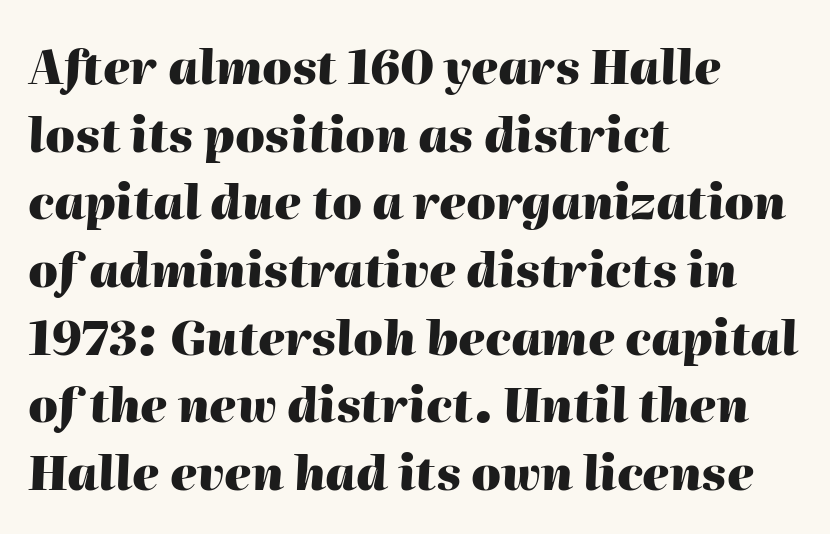
Q: Is the text bold? A: Yes.
Q: Is the text italic (slanted)? A: Yes, it leans right by about 2 degrees.
Q: Is the text underlined? A: No.
Q: How is the paragraph aligned? A: Left-aligned.
Q: Is the spacing between letters normal or unusually wide? A: Normal.
Q: Is the spacing between lines tight, normal or loose? A: Normal.
Q: Width (condensed, normal, or wide)? A: Normal.
Q: Stroke contrast? A: High.
Q: x-height? A: Medium.
Q: Monospaced? A: No.
